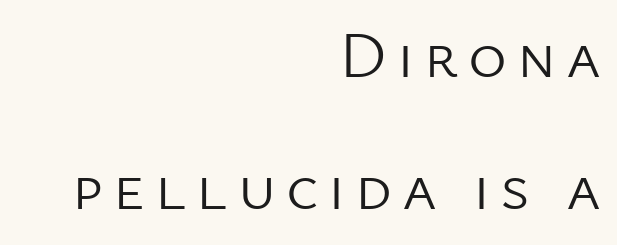
Typeset ragged left — the right edge is the straight one. Descenders are the only things crossing below the line. The rendering uses a large line-height, opening up the rows. Stroke mass is kept to a normal reading level or below. The passage shown is typed in a proportional face where columns would drift.
